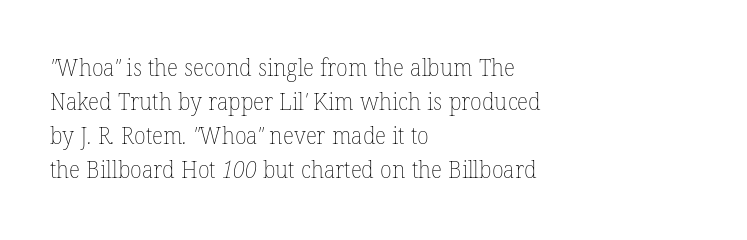
Summary of vertical rhythm: regular, with standard interline spacing. Notice how the passage keeps a crisp vertical edge on the left only. The weight tops out at a normal text grade. Nobody touched the tracking dial on this one.
